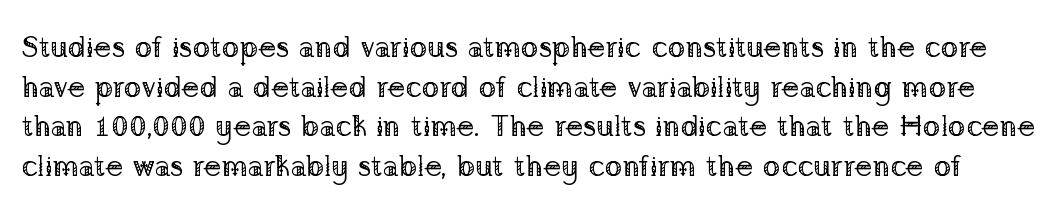
Q: Is the text bold? A: No.
Q: Is the text italic (slanted)? A: No, it is upright.
Q: Is the typeface a serif or a sans-serif typeface? A: Serif.
Q: Is the text underlined? A: No.
Q: Is the spacing between letters normal or unusually wide? A: Normal.
Q: Is the spacing between lines tight, normal or loose? A: Normal.
Q: Width (condensed, normal, or wide)? A: Normal.
Q: Stroke contrast? A: Low.
Q: x-height? A: Medium.
Q: Monospaced? A: No.
